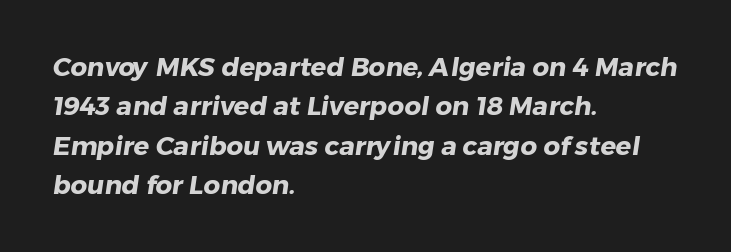
Q: Is the text bold? A: Yes.
Q: Is the text underlined? A: No.
Q: How is the paragraph aligned? A: Left-aligned.
Q: Is the spacing between letters normal or unusually wide? A: Normal.
Q: Is the spacing between lines tight, normal or loose? A: Normal.
